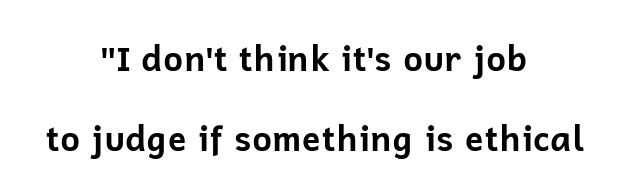
{"serif": "no", "italic": "no", "bold": "yes", "weight": "bold", "width": "normal", "stroke_contrast": "low", "x_height": "medium", "monospaced": "no", "underline": "no", "align": "center", "line_spacing": "loose", "line_spacing_ratio": 2.34, "letter_spacing": "normal", "letter_spacing_em": 0.0, "glyph_px": 34}
